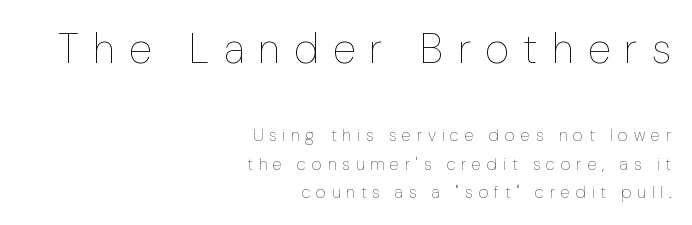
Q: Is the text bold? A: No.
Q: Is the text italic (slanted)? A: No, it is upright.
Q: Is the text underlined? A: No.
Q: How is the paragraph aligned? A: Right-aligned.
Q: Is the spacing between letters normal or unusually wide? A: Unusually wide.
Q: Is the spacing between lines tight, normal or loose? A: Normal.
Q: Which block of text is set in a larger size, the first (top) or the second (bottom)? A: The first (top) one.
Q: Width (condensed, normal, or wide)? A: Normal.
Q: Stroke contrast? A: Low.
Q: x-height? A: Medium.
Q: Monospaced? A: No.
